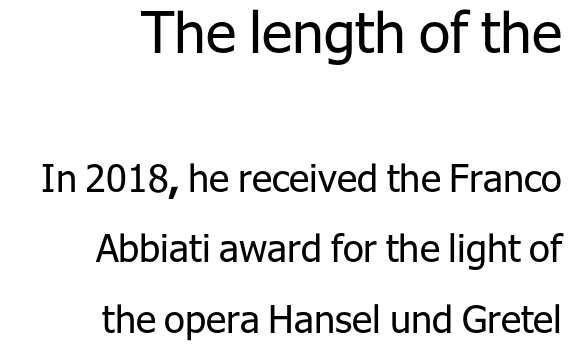
Q: Is the text bold? A: No.
Q: Is the text italic (slanted)? A: No, it is upright.
Q: Is the typeface a serif or a sans-serif typeface? A: Sans-serif.
Q: Is the text underlined? A: No.
Q: How is the paragraph aligned? A: Right-aligned.
Q: Is the spacing between letters normal or unusually wide? A: Normal.
Q: Which block of text is set in a larger size, the first (top) or the second (bottom)? A: The first (top) one.
Q: Width (condensed, normal, or wide)? A: Normal.
Q: Stroke contrast? A: Low.
Q: x-height? A: Medium.
Q: Monospaced? A: No.
